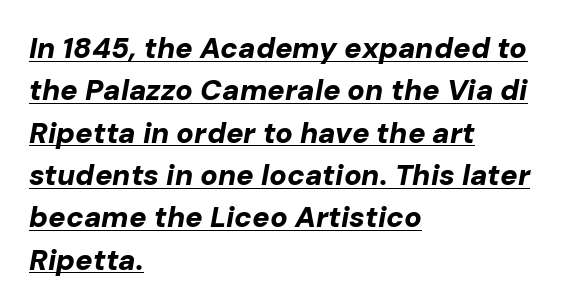
{"italic": "yes", "lean": "right", "slant_degrees": 10, "bold": "yes", "weight": "bold", "width": "normal", "stroke_contrast": "low", "x_height": "medium", "monospaced": "no", "underline": "yes", "align": "left", "line_spacing": "normal", "line_spacing_ratio": 1.46, "letter_spacing": "normal", "letter_spacing_em": 0.0, "glyph_px": 29}
